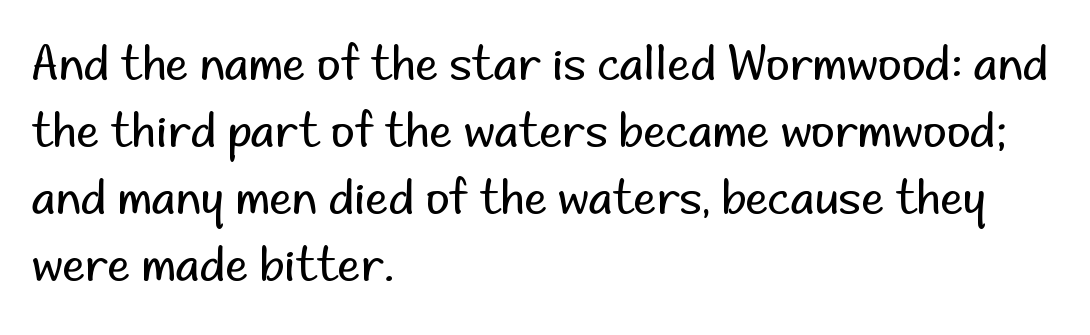
Teacher's note: observe the even left margin — that is flush-left alignment. Descenders hang freely into open space. Proportional: the letters do not fall into vertical columns. The glyphs in this specimen are sans serif. Weight: not bold — regular or lighter.
